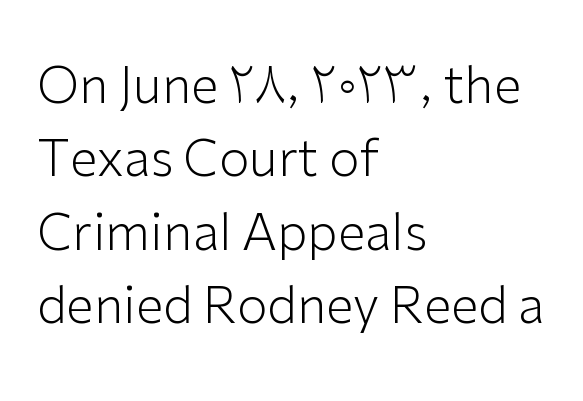
The image shows 50 px light sans-serif type, upright; set left-aligned, normal line spacing (1.47x), normal letter spacing, not underlined; low stroke contrast and a medium x-height.
